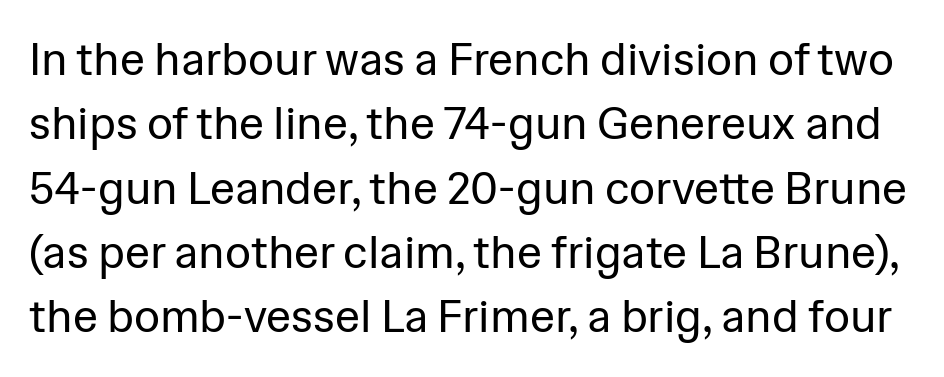
The image shows 45 px regular-weight sans-serif type, upright; set normal line spacing (1.43x), normal letter spacing, not underlined; low stroke contrast and a medium x-height.
